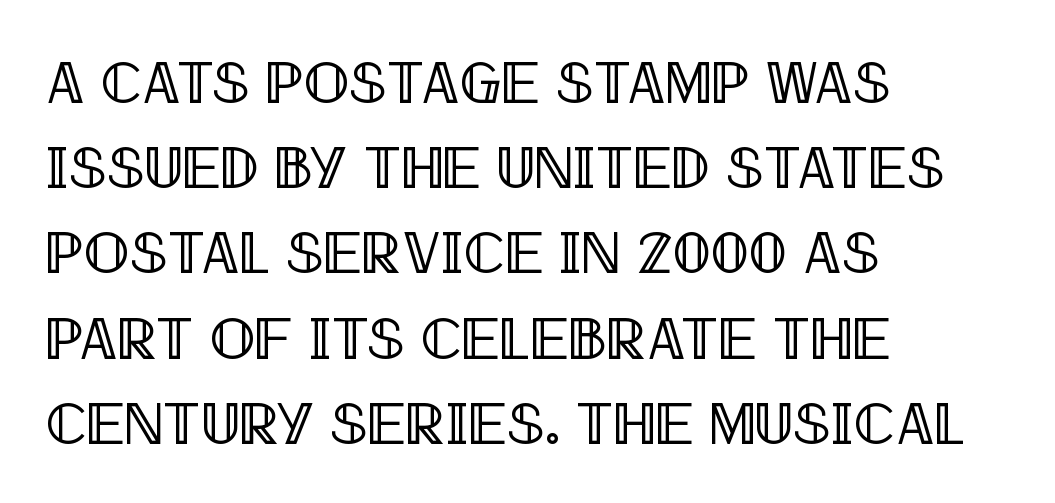
The image shows 60 px condensed type, upright; set left-aligned, normal line spacing (1.42x), normal letter spacing, not underlined; a large x-height.
